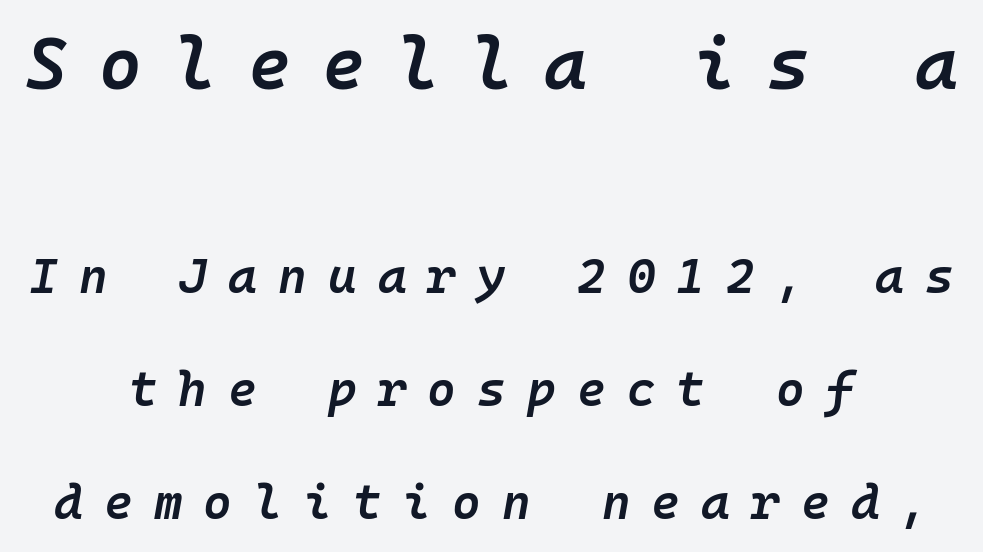
Q: Is the text bold? A: Semi-bold.
Q: Is the text italic (slanted)? A: Yes, it leans right by about 10 degrees.
Q: Is the text underlined? A: No.
Q: How is the paragraph aligned? A: Centered.
Q: Is the spacing between letters normal or unusually wide? A: Unusually wide.
Q: Is the spacing between lines tight, normal or loose? A: Loose.
Q: Which block of text is set in a larger size, the first (top) or the second (bottom)? A: The first (top) one.
Q: Width (condensed, normal, or wide)? A: Normal.
Q: Stroke contrast? A: Low.
Q: x-height? A: Medium.
Q: Monospaced? A: Yes.
